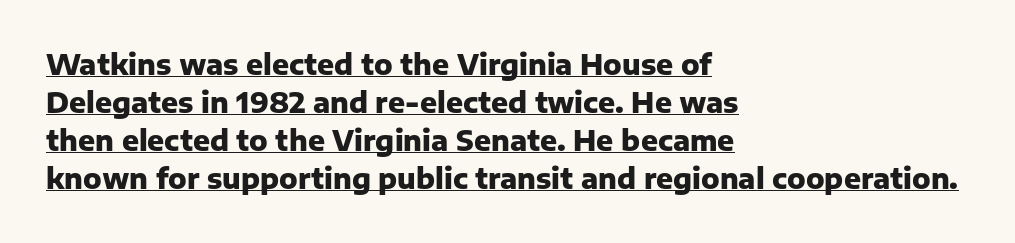
{"serif": "no", "italic": "no", "bold": "yes", "weight": "heavy", "width": "normal", "stroke_contrast": "low", "x_height": "medium", "monospaced": "no", "underline": "yes", "align": "left", "line_spacing": "normal", "line_spacing_ratio": 1.36, "letter_spacing": "normal", "letter_spacing_em": 0.0, "glyph_px": 28}
